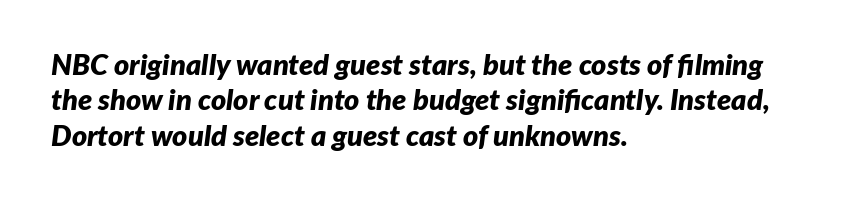
Varying glyph widths throughout — classic text-font behaviour. This sample is left-justified, so line endings fall wherever the words run out. The line texture is even and compact thanks to regular tracking. You'd pick this weight for a headline — it's a proper bold. A typesetter would mark this as italic. Check under the words: just untouched page.
